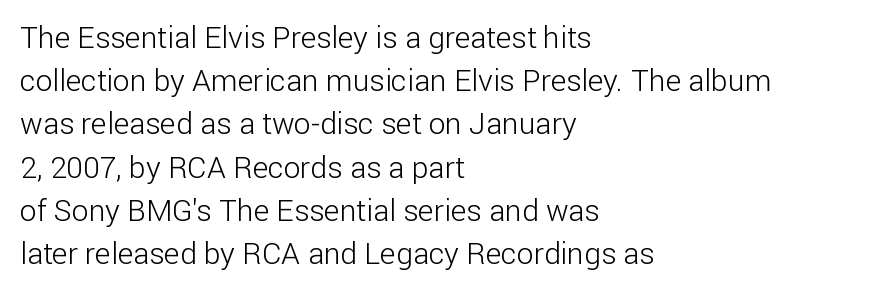
{"serif": "no", "italic": "no", "bold": "no", "weight": "light", "width": "normal", "stroke_contrast": "low", "x_height": "medium", "monospaced": "no", "underline": "no", "align": "left", "line_spacing": "normal", "line_spacing_ratio": 1.44, "letter_spacing": "normal", "letter_spacing_em": 0.0, "glyph_px": 30}
